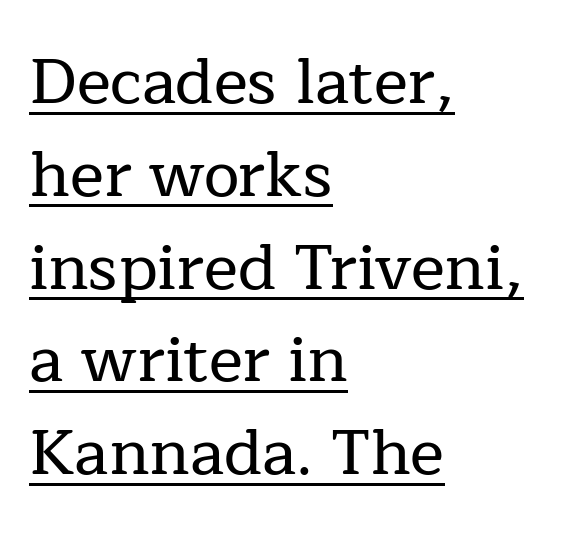
The image shows 64 px serif type, upright; set left-aligned, normal line spacing (1.45x), normal letter spacing, underlined; low stroke contrast and a medium x-height.
